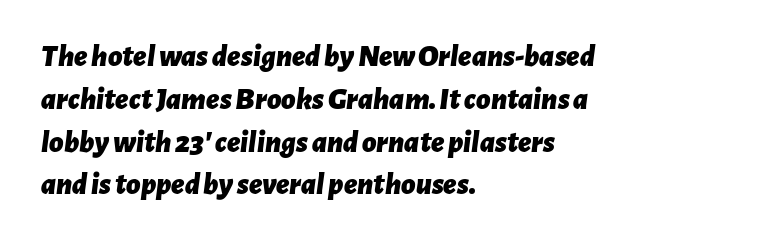
A typesetter would call this proportional, since set widths differ per character. When letters slant like this, we call the style italic. Clear beneath every line of the passage. The passage shown has conventional tracking throughout.
